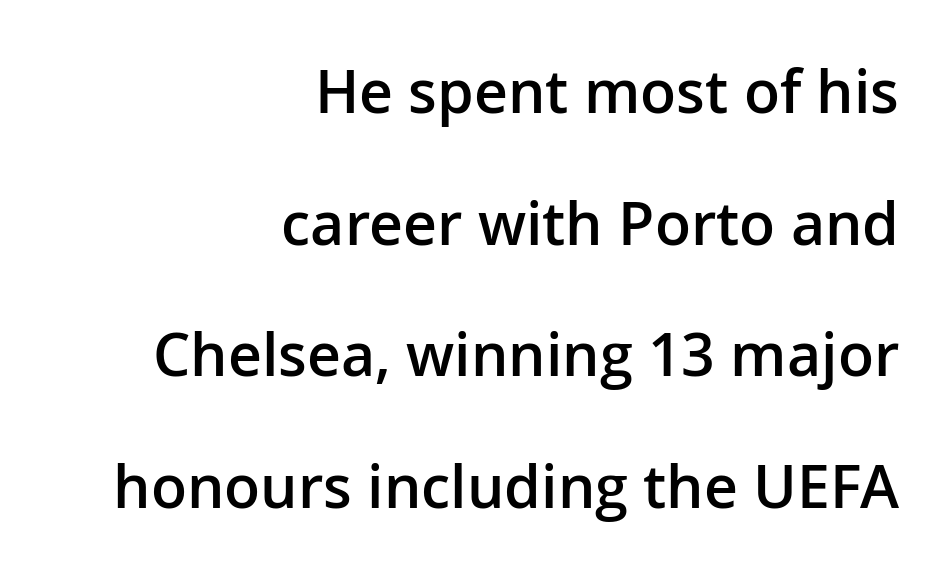
The image shows 59 px semibold sans-serif type, upright; set right-aligned, loose line spacing (2.23x), normal letter spacing, not underlined; low stroke contrast and a medium x-height.
